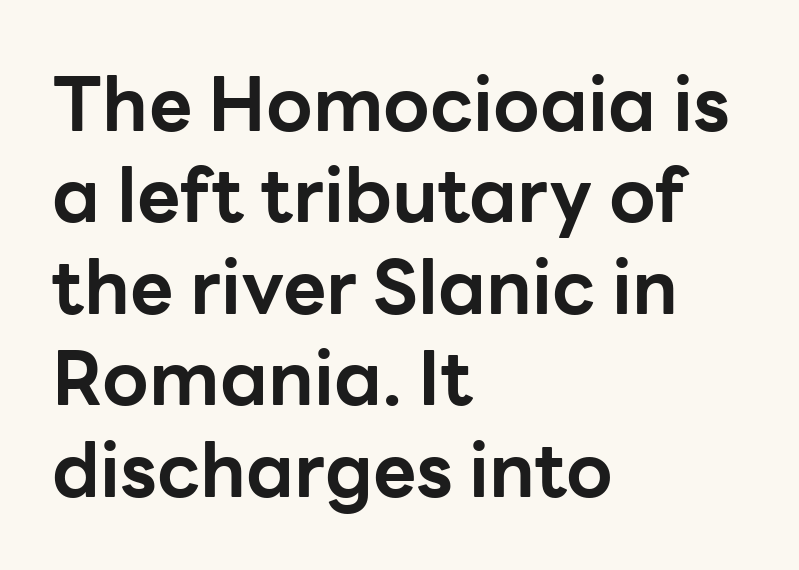
The image shows 75 px bold sans-serif type, upright; set left-aligned, line spacing 1.22x, normal letter spacing, not underlined; low stroke contrast and a medium x-height.
